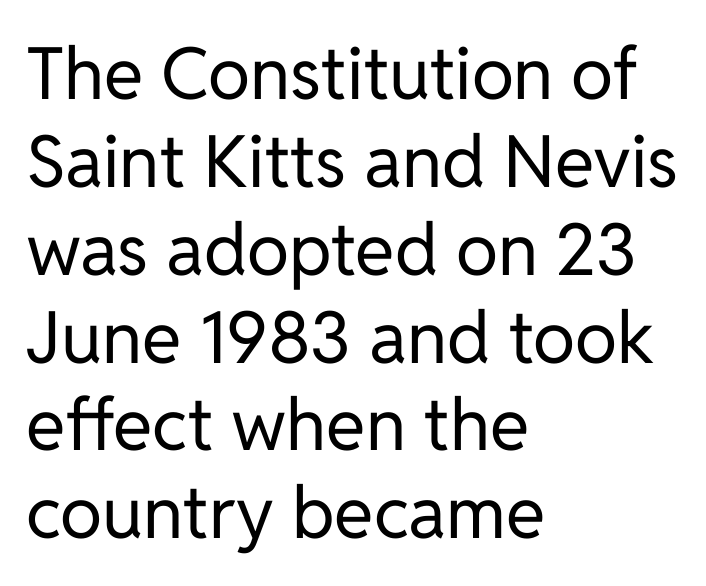
Q: Is the text bold? A: No.
Q: Is the text italic (slanted)? A: No, it is upright.
Q: Is the typeface a serif or a sans-serif typeface? A: Sans-serif.
Q: Is the text underlined? A: No.
Q: How is the paragraph aligned? A: Left-aligned.
Q: Is the spacing between letters normal or unusually wide? A: Normal.
Q: Width (condensed, normal, or wide)? A: Normal.
Q: Stroke contrast? A: Low.
Q: x-height? A: Medium.
Q: Monospaced? A: No.
